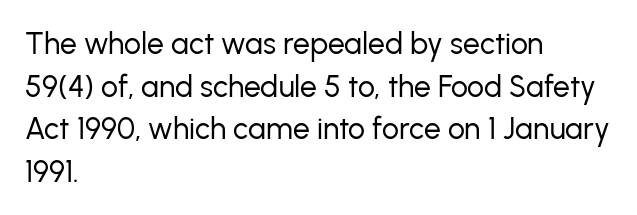
The image shows 30 px regular-weight sans-serif type, upright; set left-aligned, normal line spacing (1.42x), normal letter spacing, not underlined; low stroke contrast and a medium x-height.
